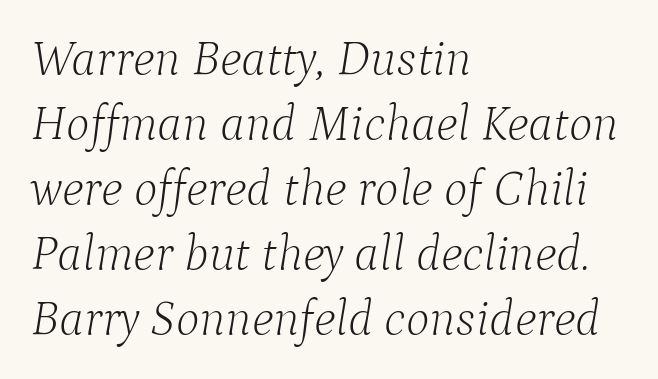
Q: Is the text bold? A: No.
Q: Is the text italic (slanted)? A: Yes, it leans right by about 9 degrees.
Q: Is the typeface a serif or a sans-serif typeface? A: Serif.
Q: Is the text underlined? A: No.
Q: How is the paragraph aligned? A: Left-aligned.
Q: Is the spacing between letters normal or unusually wide? A: Normal.
Q: Is the spacing between lines tight, normal or loose? A: Normal.
Q: Width (condensed, normal, or wide)? A: Normal.
Q: Stroke contrast? A: Low.
Q: x-height? A: Medium.
Q: Monospaced? A: No.
